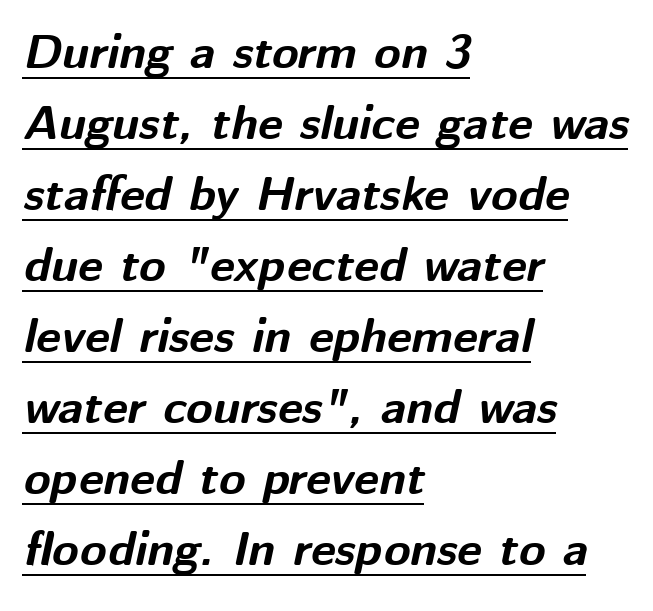
The image shows 48 px bold type, italic (leaning right); set left-aligned, normal line spacing (1.48x), normal letter spacing, underlined; medium stroke contrast and a medium x-height.
